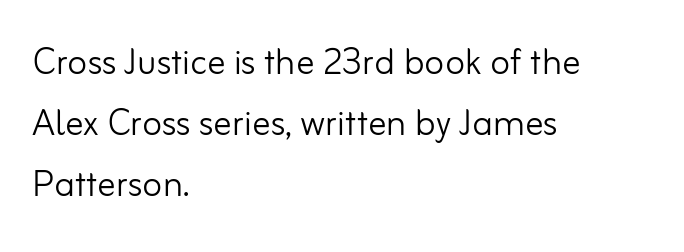
Q: Is the text bold? A: No.
Q: Is the text italic (slanted)? A: No, it is upright.
Q: Is the typeface a serif or a sans-serif typeface? A: Sans-serif.
Q: Is the text underlined? A: No.
Q: How is the paragraph aligned? A: Left-aligned.
Q: Is the spacing between letters normal or unusually wide? A: Normal.
Q: Is the spacing between lines tight, normal or loose? A: Normal.
Q: Width (condensed, normal, or wide)? A: Normal.
Q: Stroke contrast? A: Low.
Q: x-height? A: Small.
Q: Monospaced? A: No.
